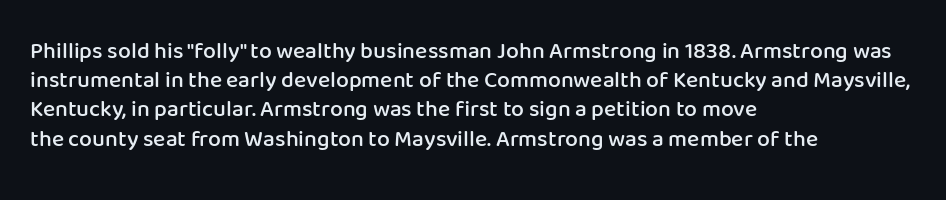
Every row of glyphs begins at an identical x-position on the left. Quick note: not italic, upright. A typesetter would call this zero additional tracking. Check under the words: just untouched page.
